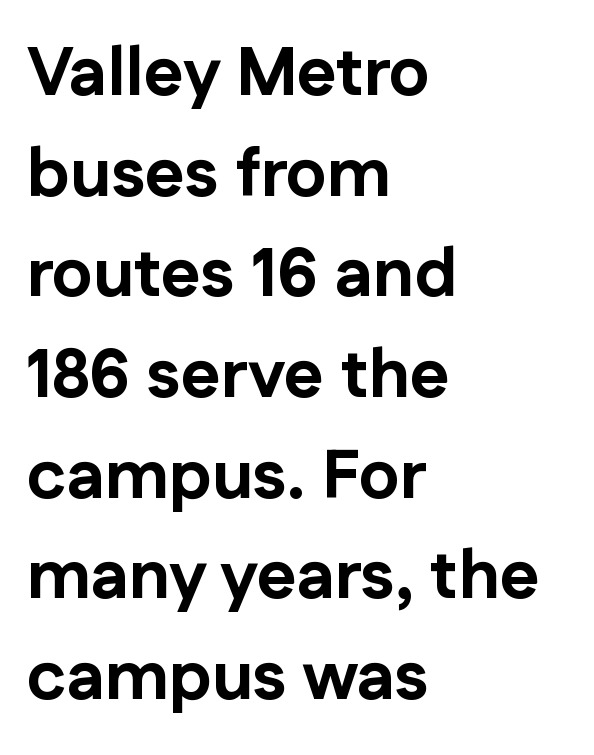
{"serif": "no", "italic": "no", "bold": "yes", "weight": "bold", "width": "normal", "stroke_contrast": "low", "x_height": "medium", "monospaced": "no", "underline": "no", "align": "left", "line_spacing": "normal", "line_spacing_ratio": 1.48, "letter_spacing": "normal", "letter_spacing_em": 0.0, "glyph_px": 68}
